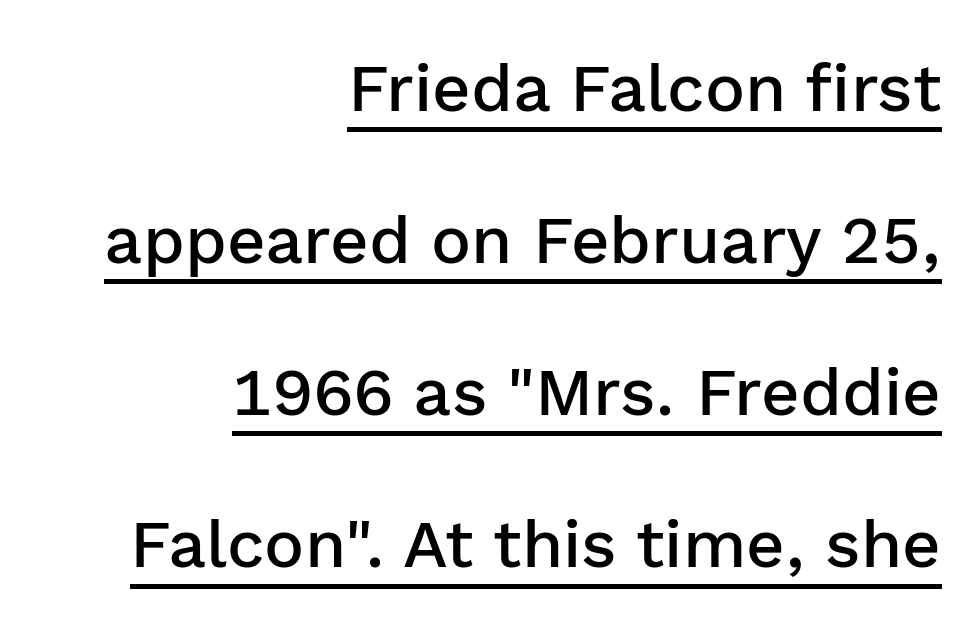
Q: Is the text bold? A: Semi-bold.
Q: Is the text italic (slanted)? A: No, it is upright.
Q: Is the typeface a serif or a sans-serif typeface? A: Sans-serif.
Q: Is the text underlined? A: Yes.
Q: How is the paragraph aligned? A: Right-aligned.
Q: Is the spacing between letters normal or unusually wide? A: Normal.
Q: Is the spacing between lines tight, normal or loose? A: Loose.
Q: Width (condensed, normal, or wide)? A: Normal.
Q: Stroke contrast? A: Low.
Q: x-height? A: Medium.
Q: Monospaced? A: No.
